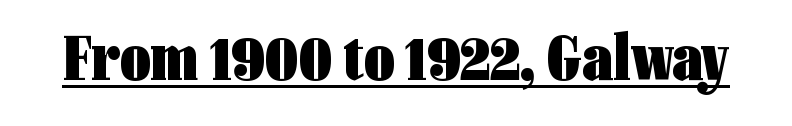
{"serif": "no", "italic": "no", "bold": "yes", "weight": "heavy", "width": "condensed", "stroke_contrast": "low", "x_height": "medium", "monospaced": "no", "underline": "yes", "letter_spacing": "normal", "letter_spacing_em": 0.0, "glyph_px": 66}
